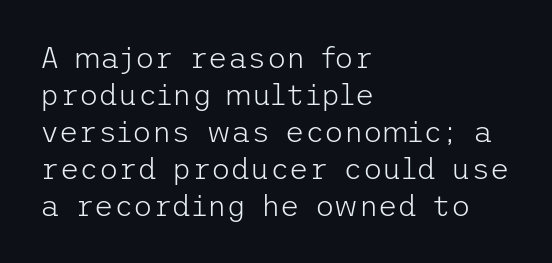
The image shows 30 px light sans-serif type, upright; set left-aligned, line spacing 1.23x, normal letter spacing, not underlined; low stroke contrast and a medium x-height.
